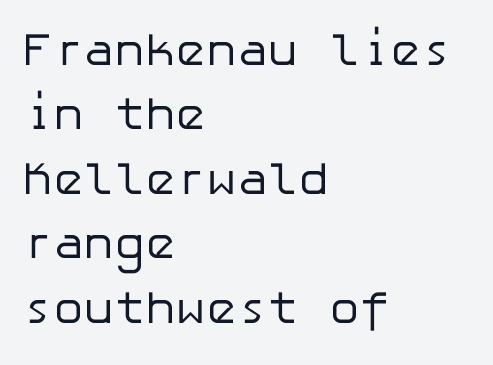
The image shows 46 px regular-weight sans-serif type, upright; set left-aligned, normal line spacing (1.4x), normal letter spacing, not underlined; low stroke contrast and a medium x-height.
